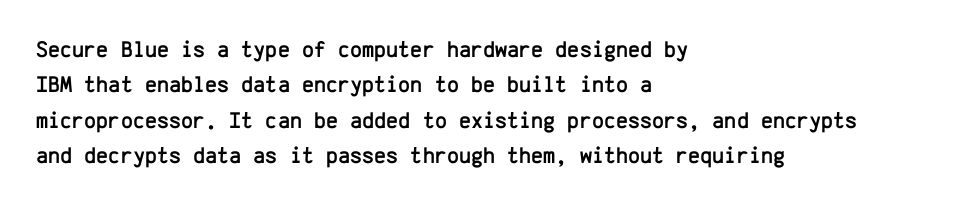
Q: Is the text italic (slanted)? A: No, it is upright.
Q: Is the text underlined? A: No.
Q: How is the paragraph aligned? A: Left-aligned.
Q: Is the spacing between letters normal or unusually wide? A: Normal.
Q: Is the spacing between lines tight, normal or loose? A: Normal.
